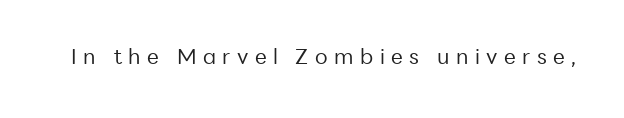
Q: Is the text bold? A: No.
Q: Is the text italic (slanted)? A: No, it is upright.
Q: Is the text underlined? A: No.
Q: Is the spacing between letters normal or unusually wide? A: Unusually wide.
